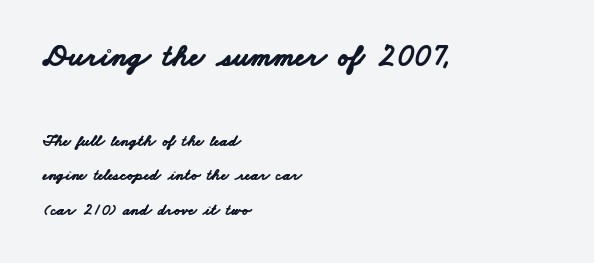
The image shows 31 px bold, wide sans-serif type; set left-aligned, loose line spacing (2.14x), normal letter spacing, not underlined; the first (top) block is 1.94x larger; low stroke contrast and a small x-height.
